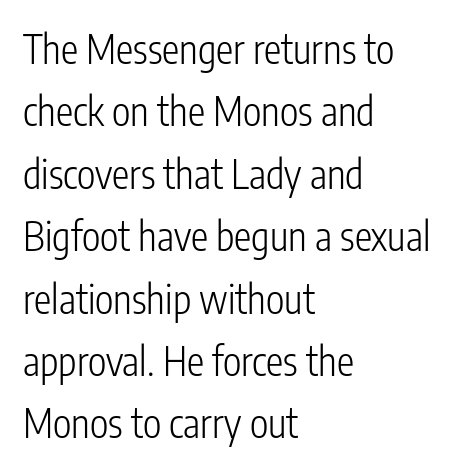
A normal amount of white space separates one row of letters from the next. Tall strokes in this sample are plumb rather than angled. Each letter keeps its own natural width here, so spacing adapts to shape. Each row of text sits above clean, open space.
